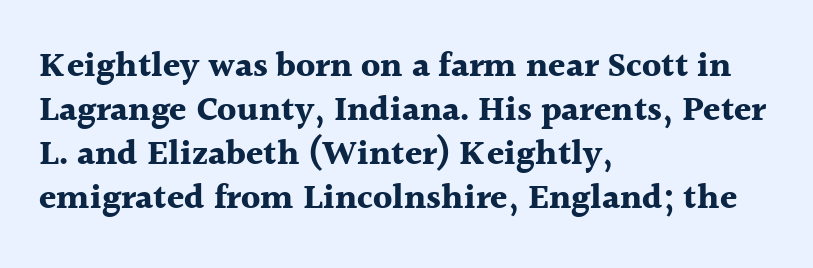
Q: Is the text bold? A: Yes.
Q: Is the text italic (slanted)? A: No, it is upright.
Q: Is the typeface a serif or a sans-serif typeface? A: Serif.
Q: Is the text underlined? A: No.
Q: How is the paragraph aligned? A: Left-aligned.
Q: Is the spacing between letters normal or unusually wide? A: Normal.
Q: Is the spacing between lines tight, normal or loose? A: Normal.
Q: Width (condensed, normal, or wide)? A: Normal.
Q: x-height? A: Medium.
Q: Monospaced? A: No.
